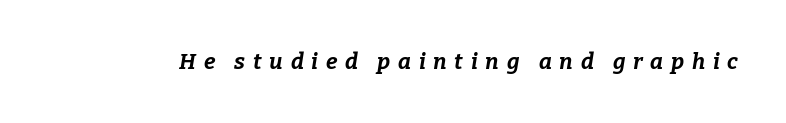
The image shows 22 px bold type, italic (leaning right); set unusually wide letter spacing (+0.35 em), not underlined.
